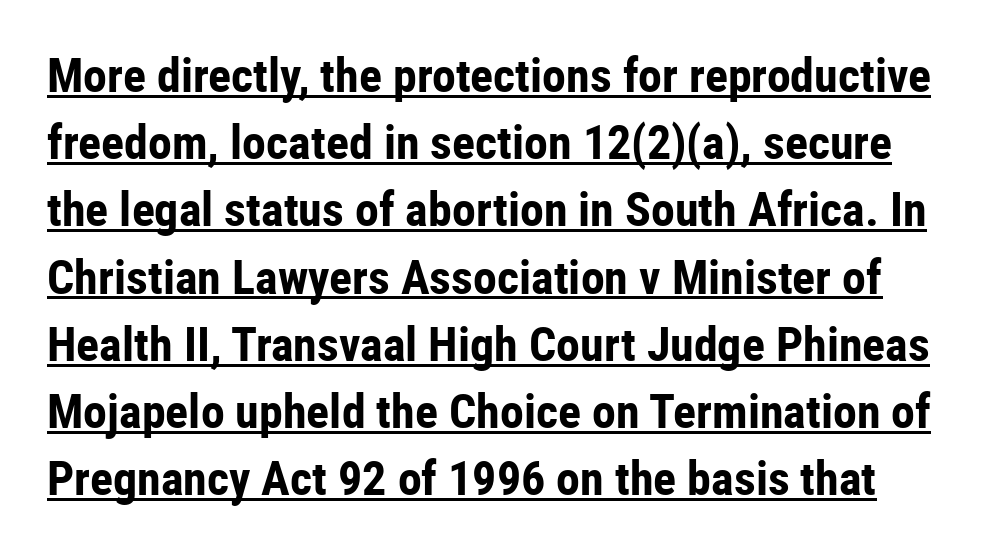
Q: Is the text bold? A: Yes.
Q: Is the text italic (slanted)? A: No, it is upright.
Q: Is the typeface a serif or a sans-serif typeface? A: Sans-serif.
Q: Is the text underlined? A: Yes.
Q: Is the spacing between letters normal or unusually wide? A: Normal.
Q: Is the spacing between lines tight, normal or loose? A: Normal.
Q: Width (condensed, normal, or wide)? A: Condensed.
Q: Stroke contrast? A: Low.
Q: x-height? A: Medium.
Q: Monospaced? A: No.
